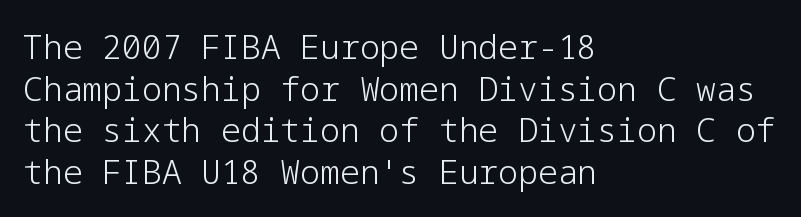
Is the block centered? No — it sits flush against the left margin. This sample uses an upright cut, with every glyph sitting square on the baseline. Weight: regular or lighter. Typographically, this falls in the sans-serif category. Lines of text with bare space underneath.
